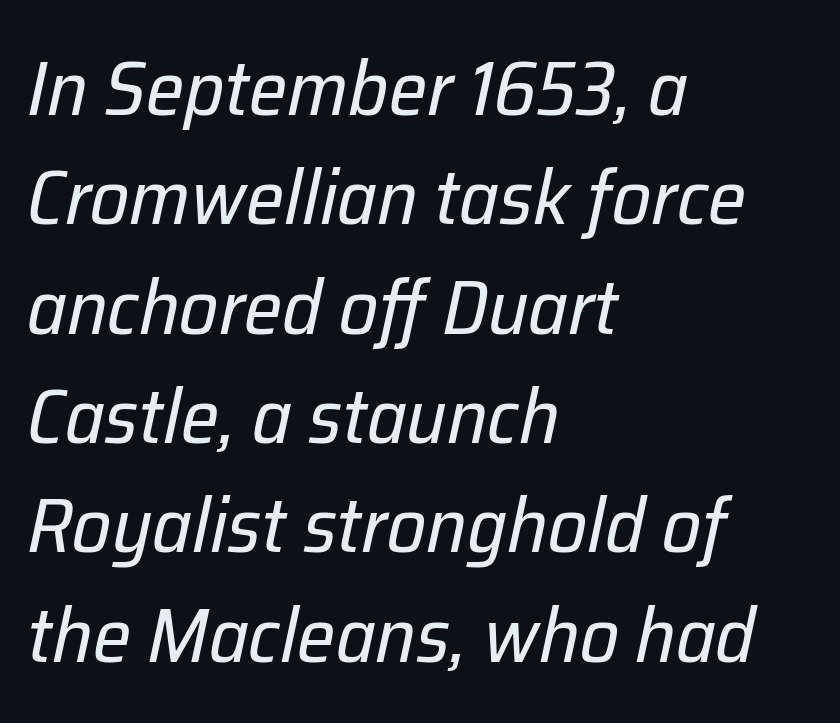
Has an underline been added? It has not. The space between consecutive lines is moderate. The letters sit at their default tracking, neither squeezed nor spread. Slant detected: the letters are inclined. The rendering uses natural spacing where letterforms have individual widths. Layout note: lines flush left.
